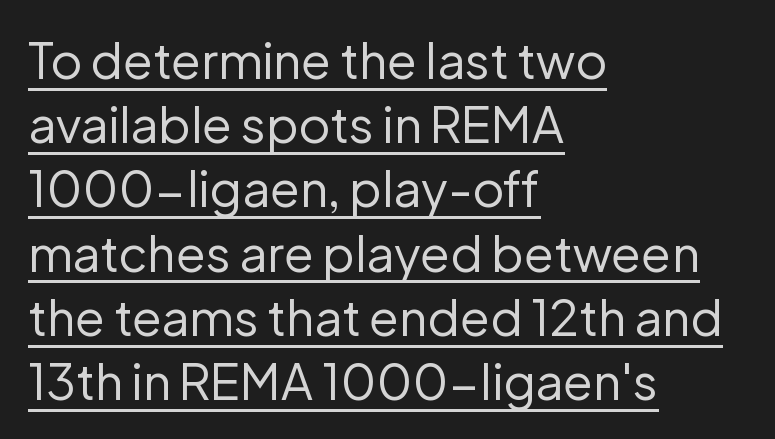
Regarding leading, the lines here are spaced in the standard way. Posture: vertical. A typesetter would call this proportional, since set widths differ per character. How are the letters spaced? Ordinarily, with no added tracking. Type style note: lacks serifs.
